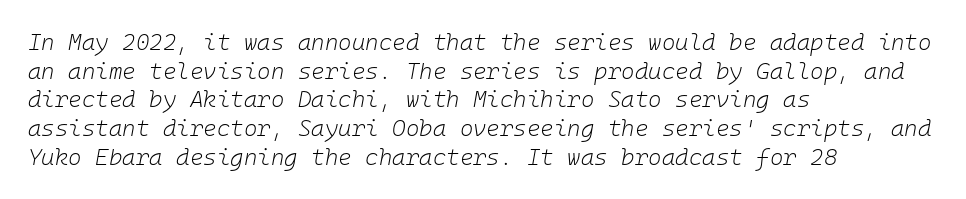
Q: Is the text bold? A: No.
Q: Is the text italic (slanted)? A: Yes, it leans right by about 10 degrees.
Q: Is the text underlined? A: No.
Q: How is the paragraph aligned? A: Left-aligned.
Q: Is the spacing between letters normal or unusually wide? A: Normal.
Q: Is the spacing between lines tight, normal or loose? A: Normal.
